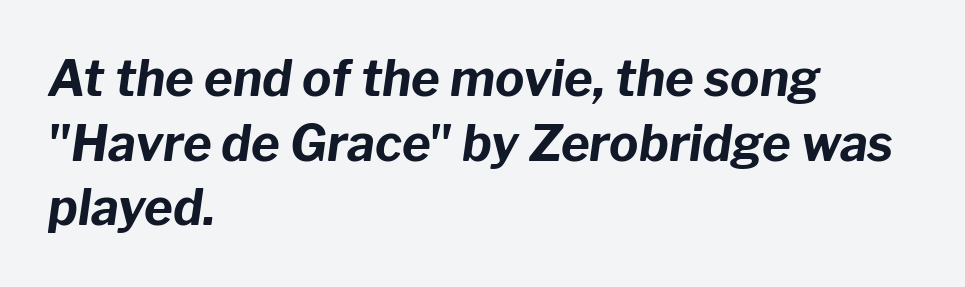
{"italic": "yes", "lean": "right", "slant_degrees": 8, "bold": "yes", "weight": "bold", "width": "normal", "stroke_contrast": "low", "x_height": "medium", "monospaced": "no", "underline": "no", "align": "left", "line_spacing": "normal", "line_spacing_ratio": 1.32, "letter_spacing": "normal", "letter_spacing_em": 0.0, "glyph_px": 49}
